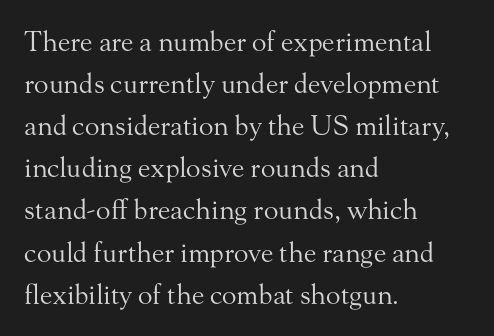
The image shows 27 px text type, upright; set left-aligned, normal line spacing (1.56x), normal letter spacing, not underlined.
